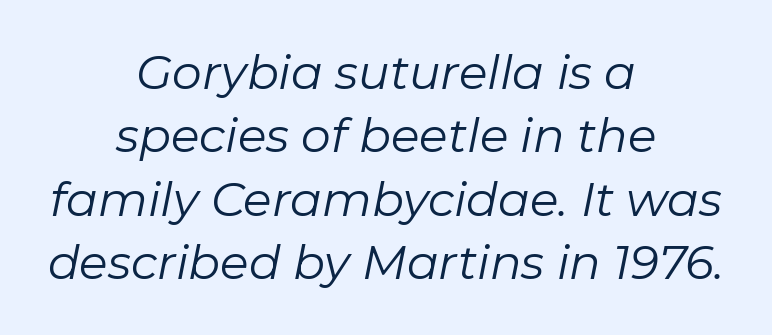
Successive baselines arrive at the customary interval. Check under the words: just untouched page. The line texture is even and compact thanks to regular tracking. Looks like regular typesetting: each glyph gets only the width it needs.
